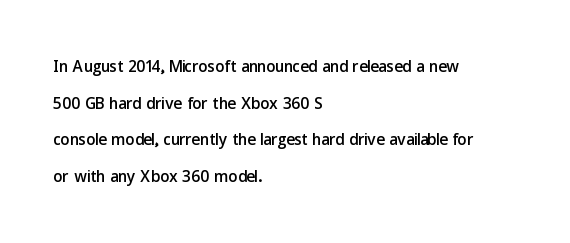
{"italic": "no", "underline": "no", "align": "left", "line_spacing": "normal", "line_spacing_ratio": 1.59, "letter_spacing": "normal", "letter_spacing_em": 0.0, "glyph_px": 23}
